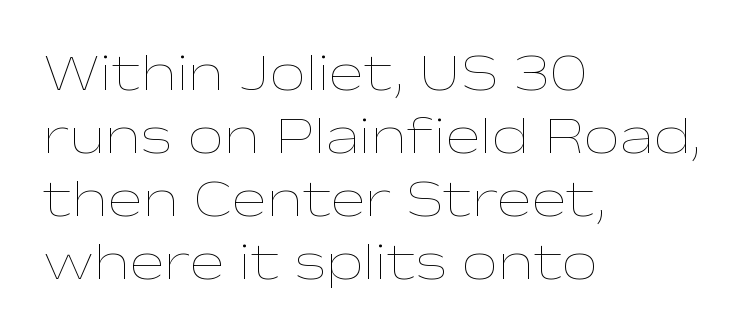
The image shows 52 px thin, wide type, upright; set left-aligned, line spacing 1.21x, normal letter spacing, not underlined; low stroke contrast and a medium x-height.
